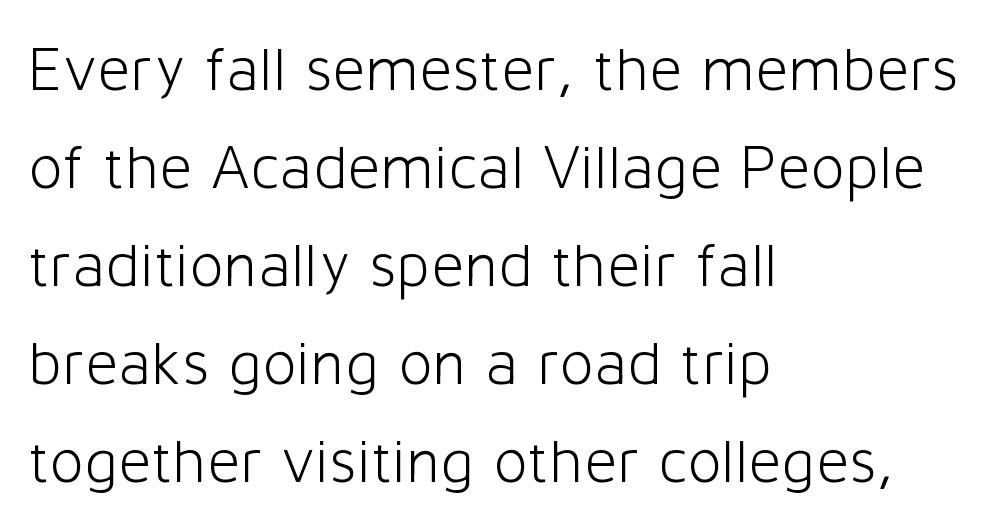
The image shows 64 px light sans-serif type, upright; set left-aligned, normal line spacing (1.53x), normal letter spacing, not underlined; low stroke contrast and a medium x-height.
